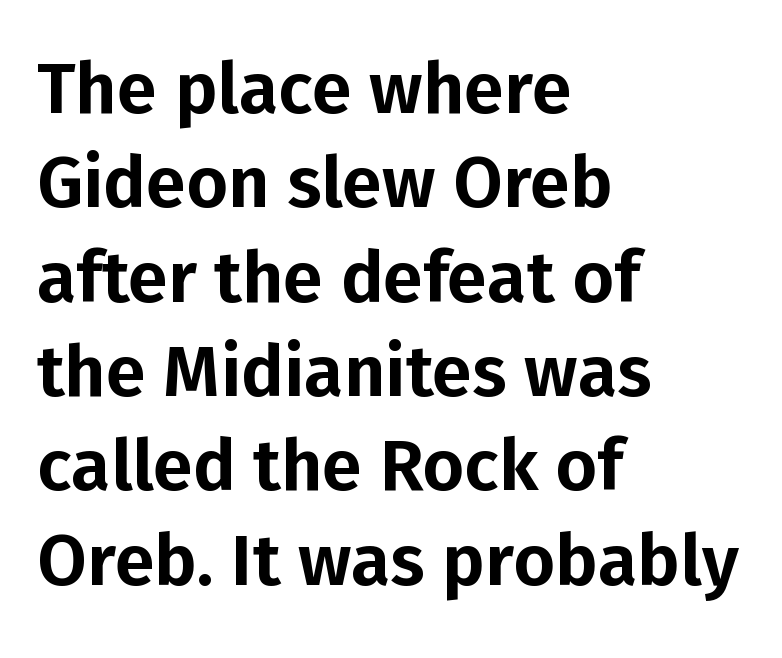
Notice how the passage keeps a crisp vertical edge on the left only. Descenders are the only things crossing below the line. Designer's note — italics off, roman on. Summary of vertical rhythm: regular, with standard interline spacing.
